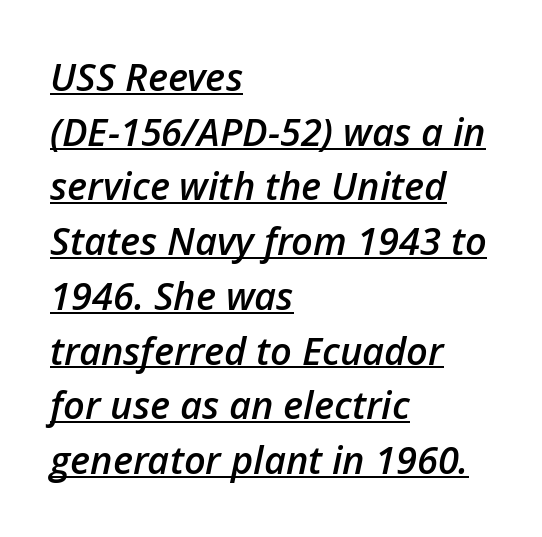
The image shows 38 px semibold type, italic (leaning right); set left-aligned, normal line spacing (1.44x), normal letter spacing, underlined; low stroke contrast and a medium x-height.
